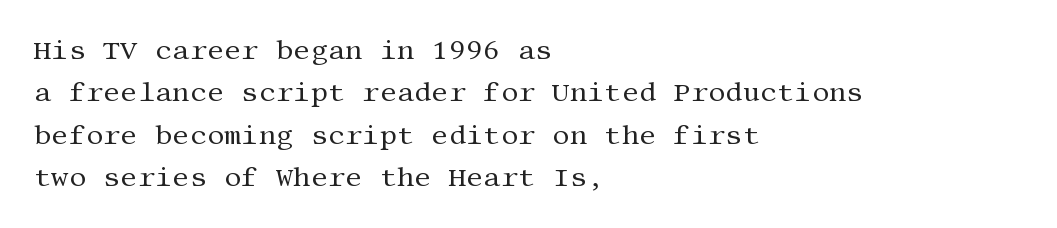
{"italic": "no", "bold": "no", "underline": "no", "align": "left", "line_spacing": "normal", "line_spacing_ratio": 1.57, "letter_spacing": "normal", "letter_spacing_em": 0.0, "glyph_px": 27}
